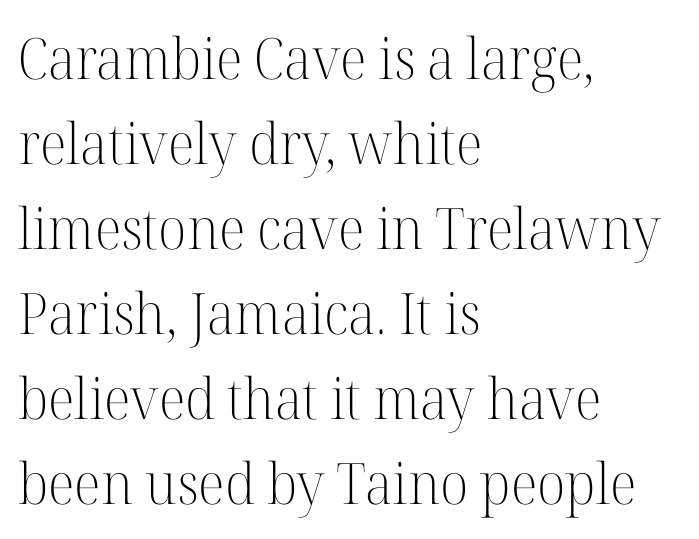
The image shows 57 px light serif type, upright; set left-aligned, normal line spacing (1.49x), normal letter spacing, not underlined; high stroke contrast and a medium x-height.
